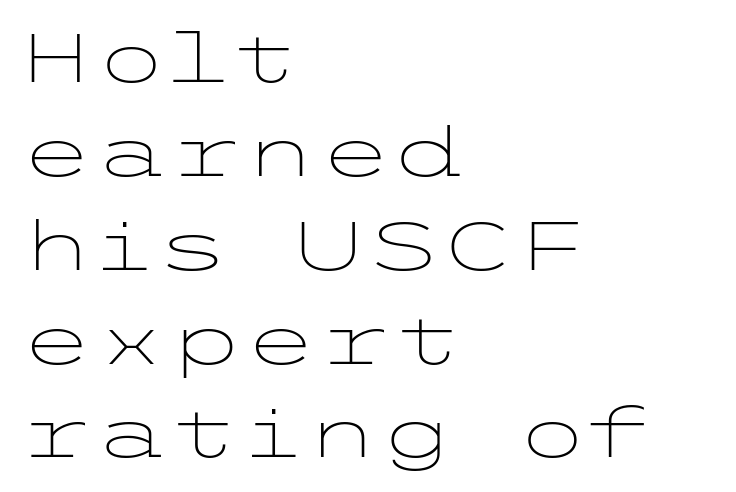
Q: Is the text bold? A: No.
Q: Is the text italic (slanted)? A: No, it is upright.
Q: Is the typeface a serif or a sans-serif typeface? A: Sans-serif.
Q: Is the text underlined? A: No.
Q: How is the paragraph aligned? A: Left-aligned.
Q: Is the spacing between letters normal or unusually wide? A: Normal.
Q: Is the spacing between lines tight, normal or loose? A: Normal.
Q: Width (condensed, normal, or wide)? A: Wide.
Q: Stroke contrast? A: Low.
Q: x-height? A: Medium.
